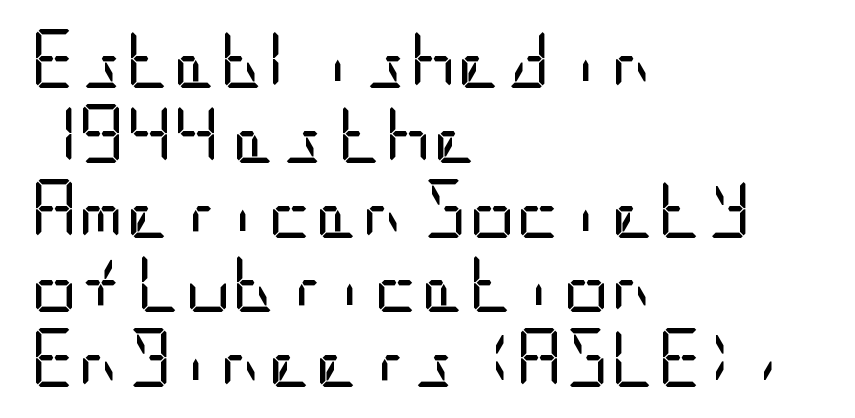
{"serif": "no", "italic": "no", "bold": "no", "weight": "regular", "width": "condensed", "stroke_contrast": "low", "x_height": "large", "underline": "no", "align": "left", "line_spacing": "normal", "line_spacing_ratio": 1.29, "letter_spacing": "normal", "letter_spacing_em": 0.0, "glyph_px": 58}
